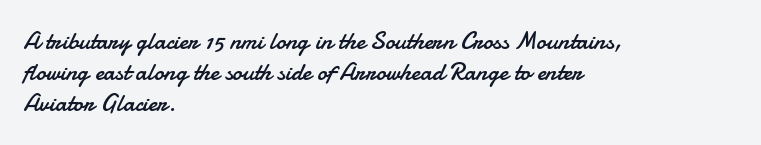
Q: Is the text bold? A: No.
Q: Is the text italic (slanted)? A: Yes.
Q: Is the text underlined? A: No.
Q: How is the paragraph aligned? A: Left-aligned.
Q: Is the spacing between letters normal or unusually wide? A: Normal.
Q: Is the spacing between lines tight, normal or loose? A: Normal.
